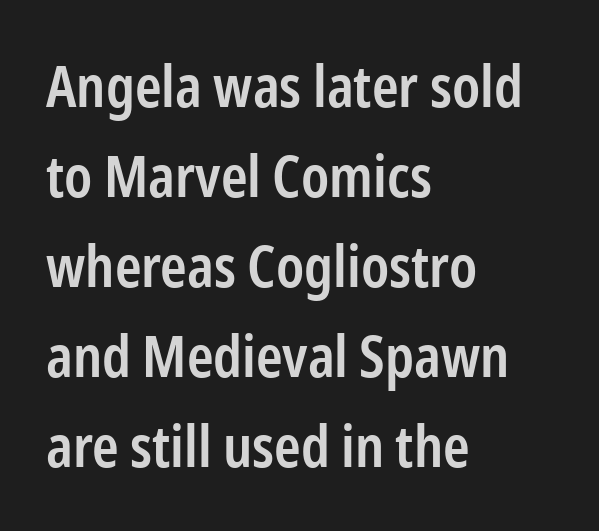
Each line starts at the same left margin while the right side varies. Any mark beneath the type? The region is blank. These words are printed semibold, heavier than regular yet not bold. These lines are rendered in a variable-pitch font. Spacing between characters is what you'd get straight out of the box.
